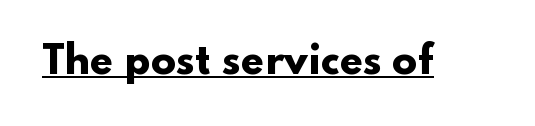
Q: Is the text bold? A: Yes.
Q: Is the text italic (slanted)? A: No, it is upright.
Q: Is the typeface a serif or a sans-serif typeface? A: Sans-serif.
Q: Is the text underlined? A: Yes.
Q: Is the spacing between letters normal or unusually wide? A: Normal.
Q: Width (condensed, normal, or wide)? A: Wide.
Q: Stroke contrast? A: Low.
Q: x-height? A: Small.
Q: Monospaced? A: No.
